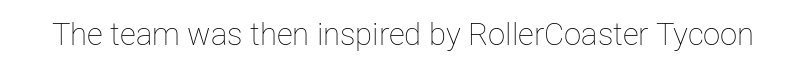
{"italic": "no", "bold": "no", "weight": "thin", "width": "normal", "stroke_contrast": "low", "x_height": "medium", "monospaced": "no", "underline": "no", "letter_spacing": "normal", "letter_spacing_em": 0.0, "glyph_px": 31}
